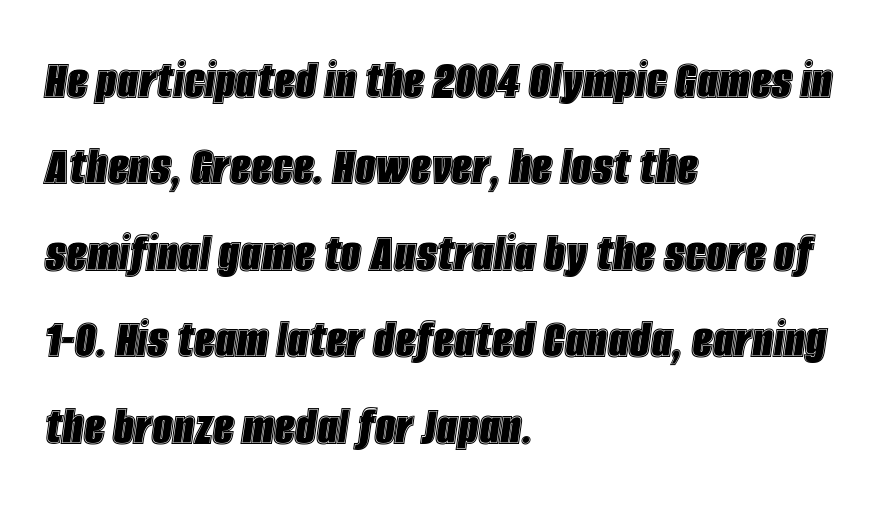
Q: Is the text italic (slanted)? A: Yes, it leans right by about 8 degrees.
Q: Is the text underlined? A: No.
Q: How is the paragraph aligned? A: Left-aligned.
Q: Is the spacing between letters normal or unusually wide? A: Normal.
Q: Is the spacing between lines tight, normal or loose? A: Normal.
Q: Width (condensed, normal, or wide)? A: Condensed.
Q: x-height? A: Large.
Q: Monospaced? A: No.
